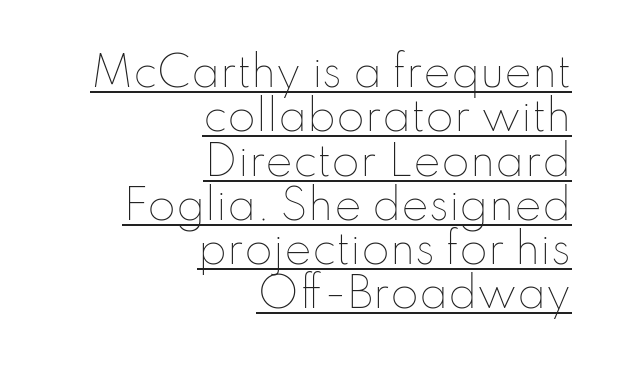
The image shows 41 px thin type, upright; set right-aligned, tight line spacing (1.08x), normal letter spacing, underlined; low stroke contrast and a small x-height.
